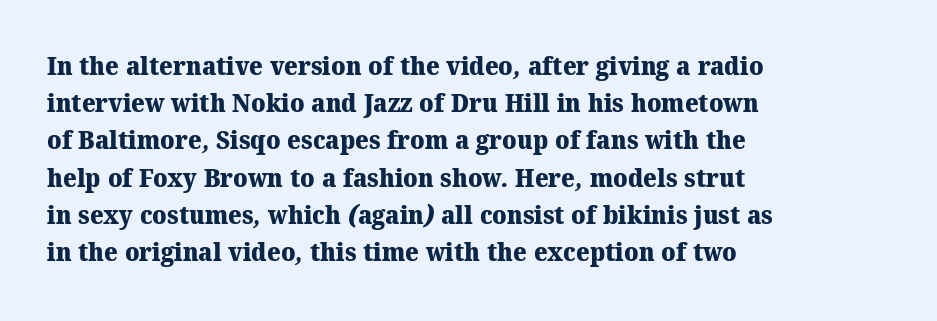
The letters are bold, with thick, heavy strokes. Anything drawn beneath the words? Only blank space. Students, observe: this is what conventionally led text looks like. The rag falls on the right side of this text block. Is the letter spacing exaggerated? No — it looks like the ordinary default.
